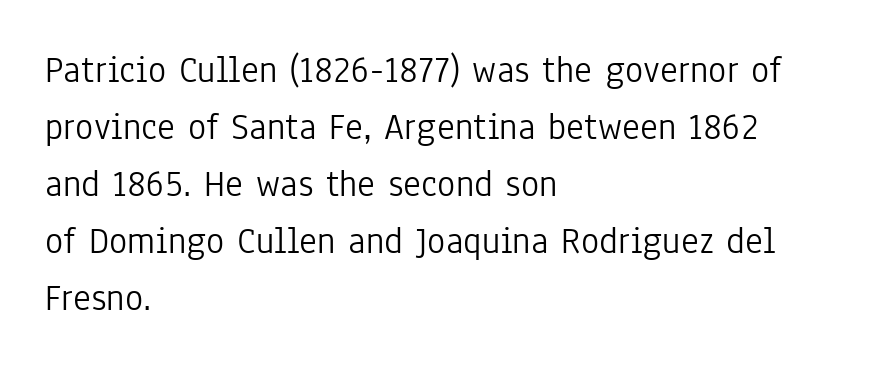
The image shows 38 px light, condensed sans-serif type, upright; set left-aligned, normal line spacing (1.5x), normal letter spacing, not underlined; low stroke contrast and a medium x-height.
